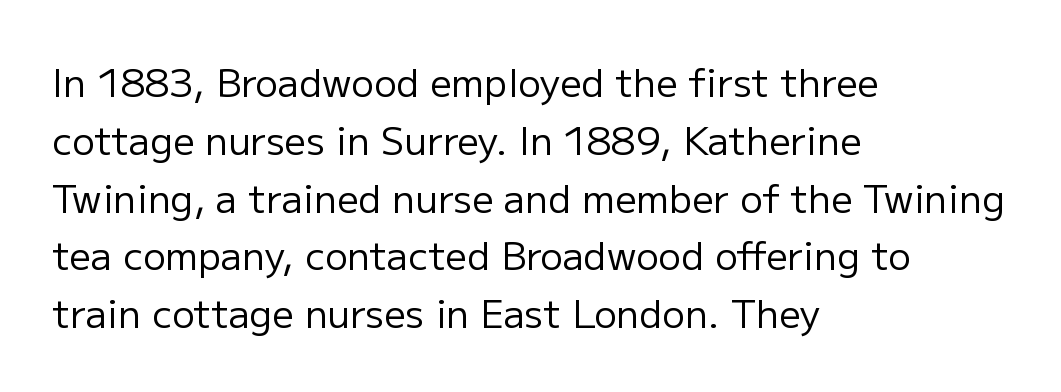
The image shows 38 px regular-weight sans-serif type, upright; set left-aligned, normal line spacing (1.52x), normal letter spacing, not underlined; low stroke contrast and a medium x-height.
